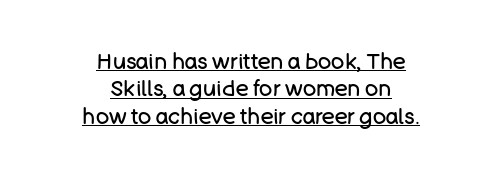
Weight: regular or lighter. Nope, not italic — everything's standing straight. The letters sit at their default tracking, neither squeezed nor spread. Centered paragraph, ragged on both sides. The typesetter has applied underlining to the passage shown.
